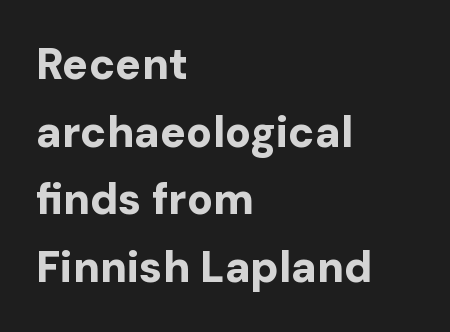
{"serif": "no", "italic": "no", "bold": "yes", "weight": "bold", "width": "normal", "stroke_contrast": "low", "x_height": "medium", "monospaced": "no", "underline": "no", "align": "left", "line_spacing": "normal", "line_spacing_ratio": 1.57, "letter_spacing": "normal", "letter_spacing_em": 0.0, "glyph_px": 43}
